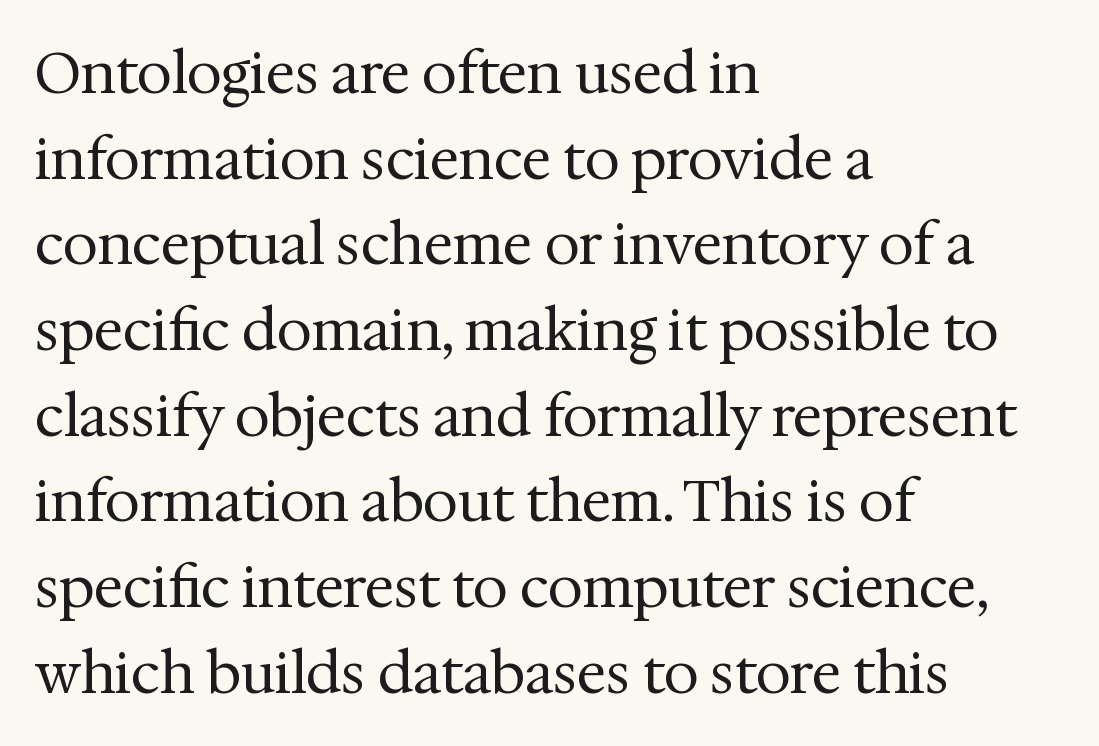
Stem width sits at or under what a default text font uses. Looks like regular typesetting: each glyph gets only the width it needs. Line beginnings align vertically; line endings do not. Notice how the stems are strictly vertical — no italics here.
